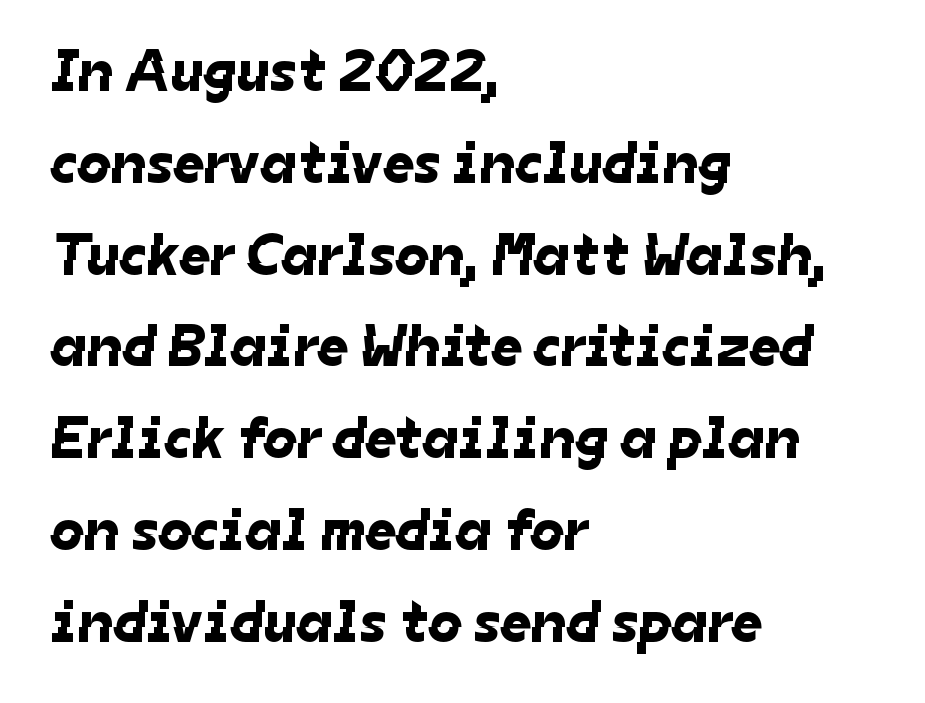
Whoever set this chose a conventional vertical rhythm. Check under the words: just untouched page. These lines stack with their left ends in a neat column. This rendering employs a face without finishing strokes, i.e., a sans-serif. Nobody touched the tracking dial on this one. Is this a fixed-width face? No — the glyphs have proportional, varying widths.
